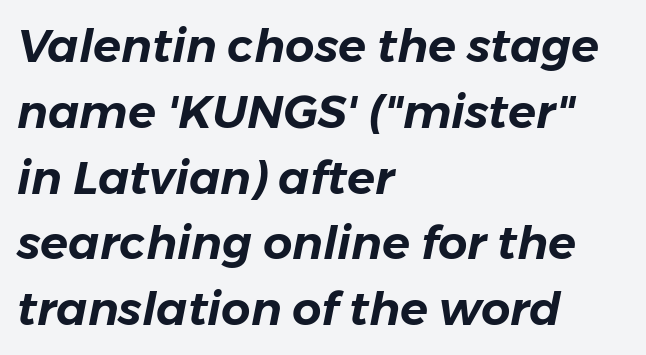
Q: Is the text italic (slanted)? A: Yes, it leans right by about 11 degrees.
Q: Is the text underlined? A: No.
Q: How is the paragraph aligned? A: Left-aligned.
Q: Is the spacing between letters normal or unusually wide? A: Normal.
Q: Is the spacing between lines tight, normal or loose? A: Normal.
Q: Width (condensed, normal, or wide)? A: Normal.
Q: Stroke contrast? A: Low.
Q: x-height? A: Medium.
Q: Monospaced? A: No.
